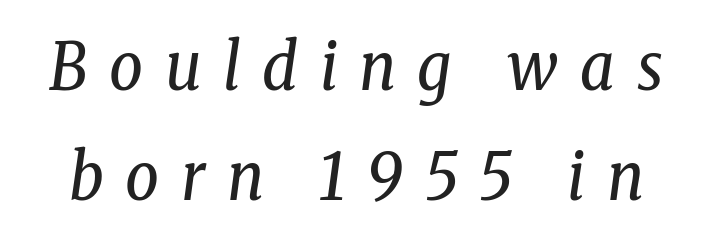
Is the type slanted? Yes — the strokes lean at a clear angle. Font category for this specimen: serif. You could not count columns in this text — the font is proportionally spaced. Is this a heavy cut? Hardly; it is regular or lighter. Display-style spreading of the glyphs; the letterfit is very open. The gap between lines stays unmarked.
